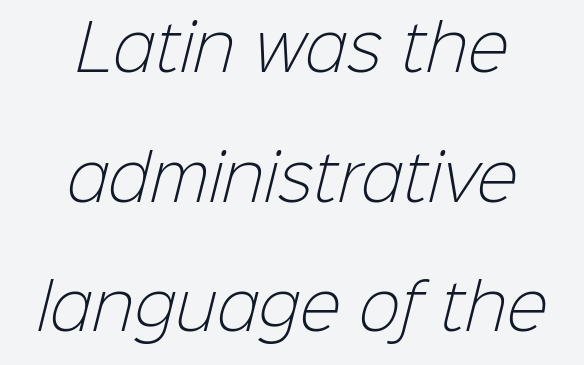
{"serif": "no", "bold": "no", "weight": "light", "width": "normal", "stroke_contrast": "low", "x_height": "medium", "monospaced": "no", "underline": "no", "align": "center", "line_spacing": "loose", "line_spacing_ratio": 2.09, "letter_spacing": "normal", "letter_spacing_em": 0.0, "glyph_px": 62}
